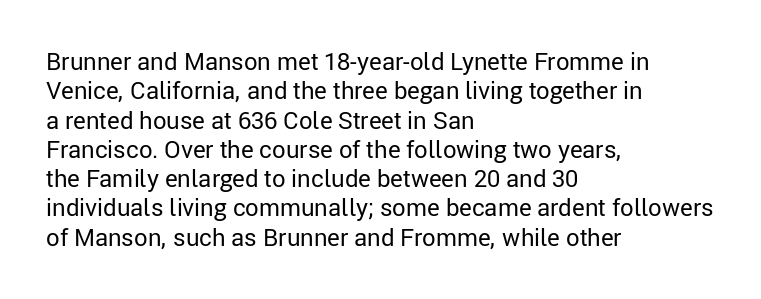
Q: Is the text bold? A: No.
Q: Is the text italic (slanted)? A: No, it is upright.
Q: Is the text underlined? A: No.
Q: How is the paragraph aligned? A: Left-aligned.
Q: Is the spacing between letters normal or unusually wide? A: Normal.
